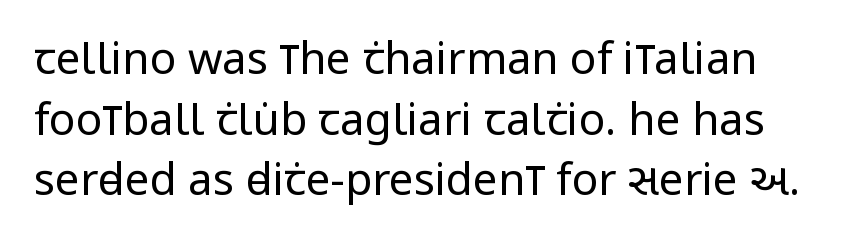
The image shows 44 px regular-weight, condensed sans-serif type, upright; set normal line spacing (1.38x), normal letter spacing, not underlined; low stroke contrast and a large x-height.
